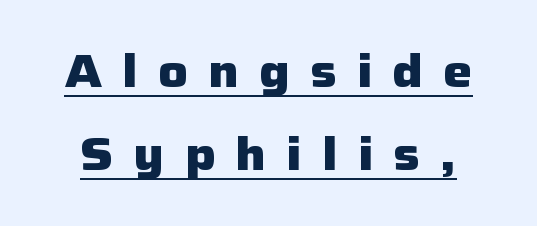
{"serif": "no", "italic": "no", "bold": "yes", "weight": "heavy", "width": "normal", "stroke_contrast": "low", "x_height": "medium", "monospaced": "no", "underline": "yes", "line_spacing_ratio": 1.81, "letter_spacing": "wide", "letter_spacing_em": 0.44, "glyph_px": 46}
